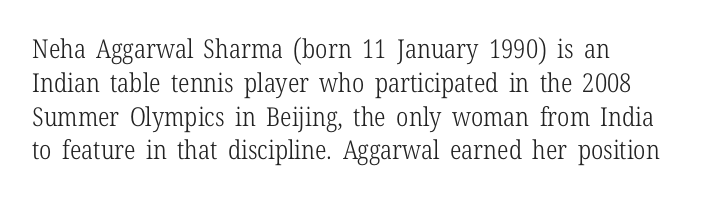
{"italic": "no", "bold": "no", "underline": "no", "align": "left", "line_spacing": "normal", "line_spacing_ratio": 1.3, "letter_spacing": "normal", "letter_spacing_em": 0.0, "glyph_px": 26}
